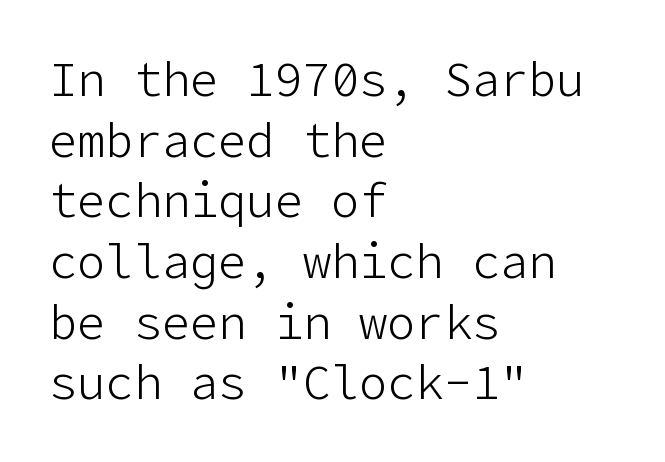
The image shows 47 px light sans-serif type, upright; set left-aligned, normal line spacing (1.29x), normal letter spacing, not underlined; low stroke contrast and a medium x-height.
